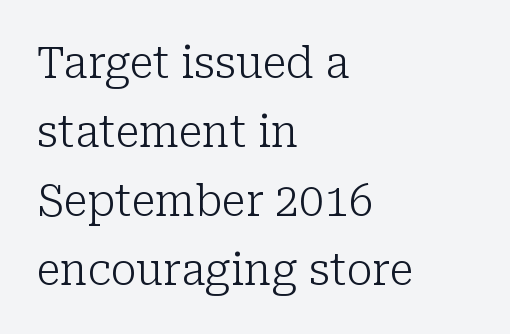
Beneath every word, the page is bare. This rendering employs a face with finishing strokes, i.e., a serif. The type sits square on the baseline with zero lean. Counters stay open thanks to moderate or lighter strokes. Each line starts at the same left margin while the right side varies. The letters advance in unequal steps, a hallmark of proportional type.
